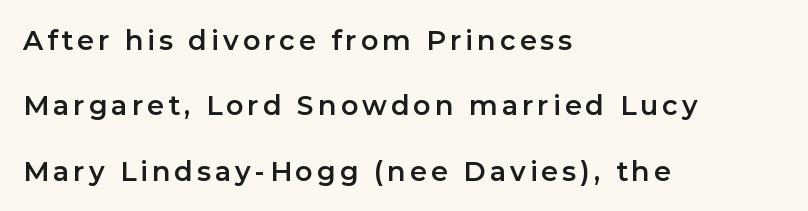
Every character sits straight up, as roman type does. Plain, unruled lines of type. All the whitespace from short lines collects on the right. Line spacing here is loose.
